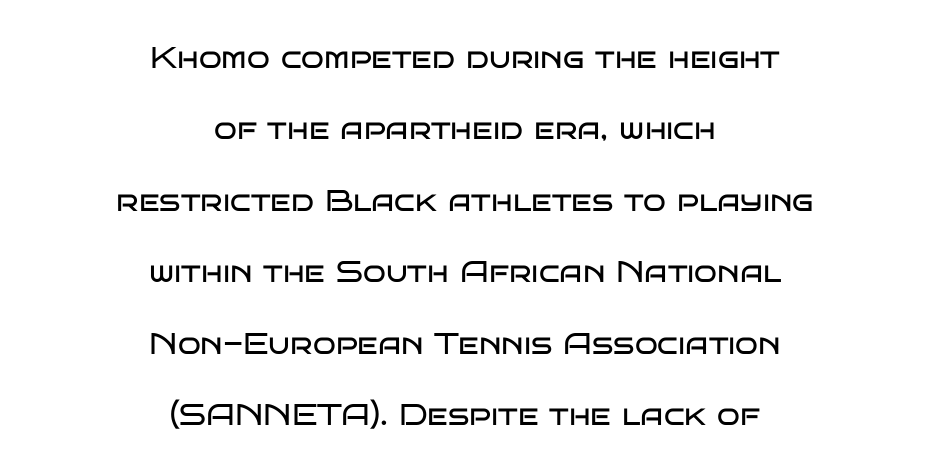
The image shows 30 px regular-weight, wide sans-serif type, upright; set centered, loose line spacing (2.38x), normal letter spacing, not underlined; low stroke contrast and a large x-height.
